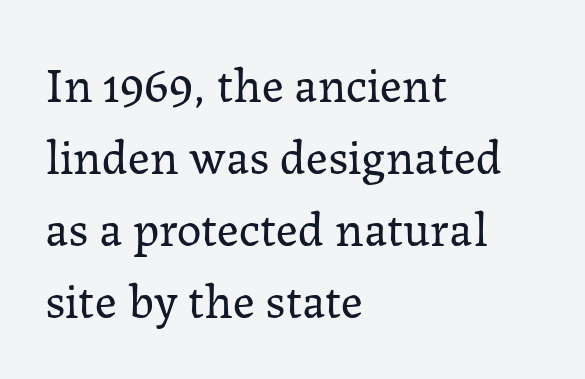
{"serif": "yes", "italic": "no", "bold": "no", "weight": "regular", "width": "normal", "stroke_contrast": "low", "x_height": "medium", "monospaced": "no", "underline": "no", "align": "left", "line_spacing": "normal", "line_spacing_ratio": 1.47, "letter_spacing": "normal", "letter_spacing_em": 0.0, "glyph_px": 49}
